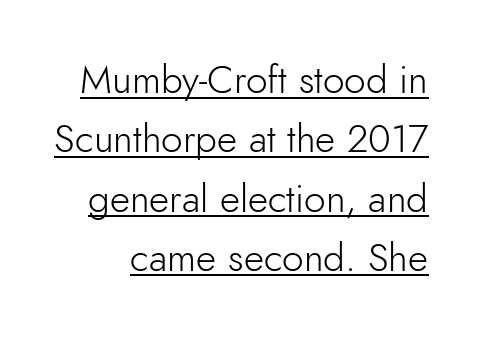
{"serif": "no", "italic": "no", "bold": "no", "weight": "light", "width": "normal", "stroke_contrast": "low", "x_height": "small", "monospaced": "no", "underline": "yes", "line_spacing": "normal", "line_spacing_ratio": 1.52, "letter_spacing": "normal", "letter_spacing_em": 0.0, "glyph_px": 39}
